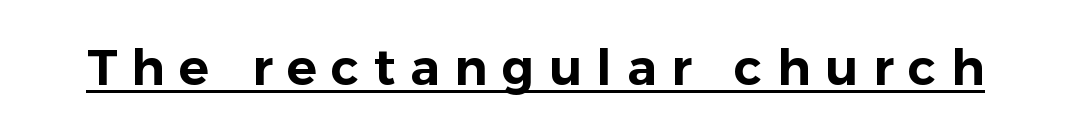
{"serif": "no", "italic": "no", "width": "normal", "stroke_contrast": "low", "x_height": "medium", "monospaced": "no", "underline": "yes", "letter_spacing": "wide", "letter_spacing_em": 0.29, "glyph_px": 50}
